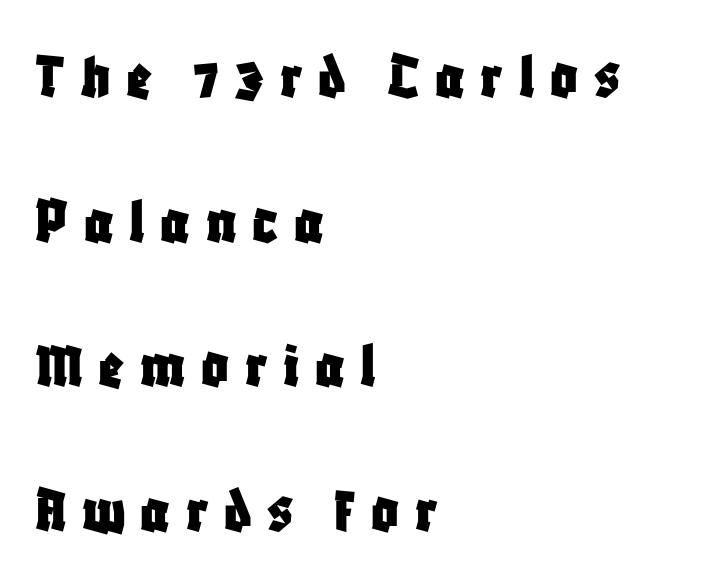
Q: Is the text italic (slanted)? A: No, it is upright.
Q: Is the typeface a serif or a sans-serif typeface? A: Sans-serif.
Q: Is the text underlined? A: No.
Q: How is the paragraph aligned? A: Left-aligned.
Q: Is the spacing between letters normal or unusually wide? A: Unusually wide.
Q: Is the spacing between lines tight, normal or loose? A: Loose.
Q: Width (condensed, normal, or wide)? A: Condensed.
Q: Stroke contrast? A: Low.
Q: x-height? A: Large.
Q: Monospaced? A: No.
